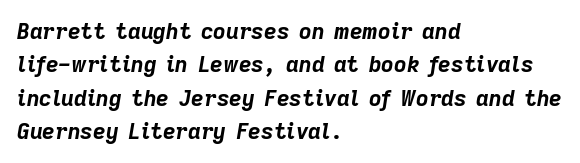
{"italic": "yes", "lean": "right", "slant_degrees": 9, "bold": "yes", "underline": "no", "align": "left", "line_spacing": "normal", "line_spacing_ratio": 1.52, "letter_spacing": "normal", "letter_spacing_em": 0.0, "glyph_px": 22}
